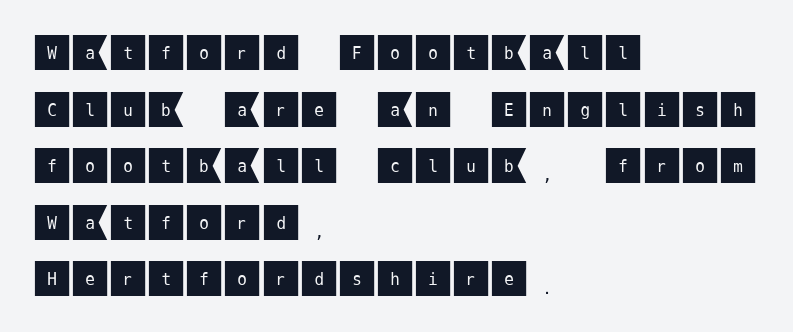
When letters stand straight like this, we call the style roman or upright. The typesetter chose a ragged-right arrangement here. Summary of vertical rhythm: regular, with standard interline spacing. Nope, no serifs anywhere on these letters. Look at the tracking — it's just the regular setting, nothing added. Quick note: underline off.
